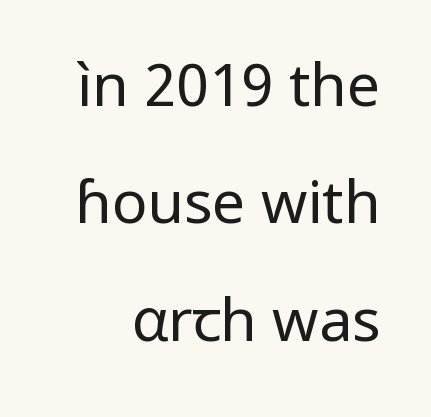
Q: Is the text bold? A: No.
Q: Is the text italic (slanted)? A: No, it is upright.
Q: Is the typeface a serif or a sans-serif typeface? A: Sans-serif.
Q: Is the text underlined? A: No.
Q: Is the spacing between letters normal or unusually wide? A: Normal.
Q: Is the spacing between lines tight, normal or loose? A: Loose.
Q: Width (condensed, normal, or wide)? A: Normal.
Q: Stroke contrast? A: Low.
Q: x-height? A: Medium.
Q: Monospaced? A: No.
